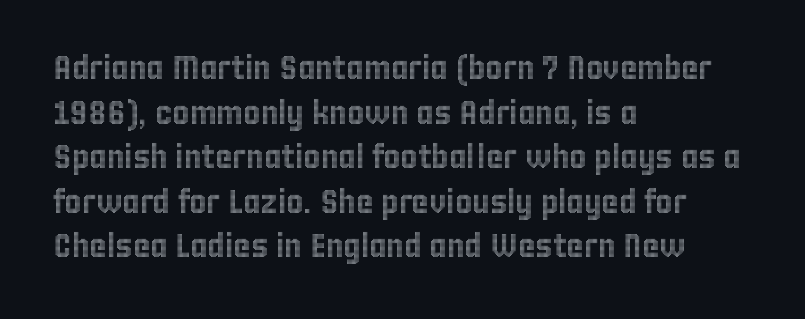
The image shows 33 px condensed type, upright; set left-aligned, normal line spacing (1.35x), normal letter spacing, not underlined; a large x-height.
